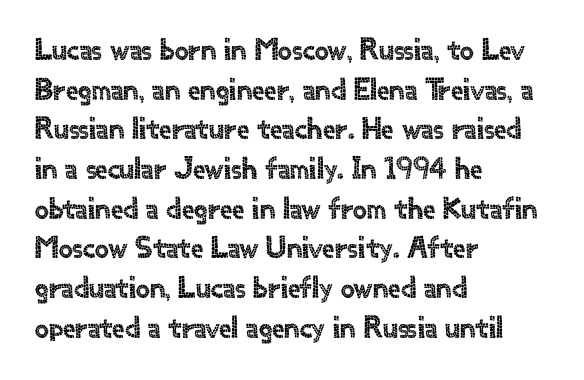
{"serif": "no", "italic": "no", "width": "normal", "x_height": "small", "monospaced": "no", "underline": "no", "align": "left", "line_spacing": "normal", "line_spacing_ratio": 1.28, "letter_spacing": "normal", "letter_spacing_em": 0.0, "glyph_px": 31}
